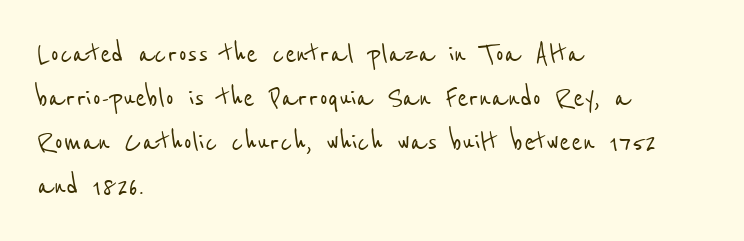
{"serif": "no", "width": "condensed", "stroke_contrast": "low", "x_height": "medium", "monospaced": "no", "underline": "no", "align": "left", "line_spacing": "normal", "line_spacing_ratio": 1.29, "letter_spacing": "normal", "letter_spacing_em": 0.0, "glyph_px": 34}
